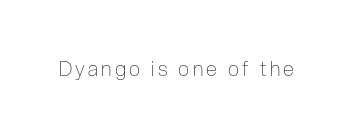
{"italic": "no", "bold": "no", "underline": "no", "glyph_px": 20}
